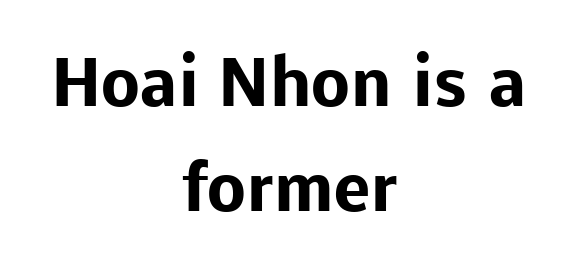
Q: Is the text bold? A: Yes.
Q: Is the text italic (slanted)? A: No, it is upright.
Q: Is the typeface a serif or a sans-serif typeface? A: Sans-serif.
Q: Is the text underlined? A: No.
Q: How is the paragraph aligned? A: Centered.
Q: Is the spacing between letters normal or unusually wide? A: Normal.
Q: Is the spacing between lines tight, normal or loose? A: Normal.
Q: Width (condensed, normal, or wide)? A: Normal.
Q: Stroke contrast? A: Low.
Q: x-height? A: Medium.
Q: Monospaced? A: No.
